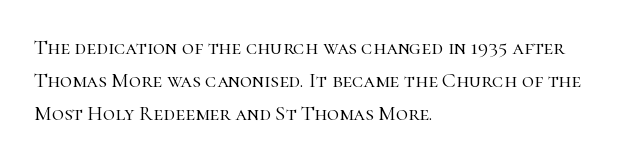
The face looks like a standard text weight, possibly lighter. Short and long lines alike share a common starting point at left. Vertically, the passage feels balanced, rows spaced as you'd expect. A bare baseline throughout the passage. Here the glyphs are tracked normally, forming tight word shapes.
